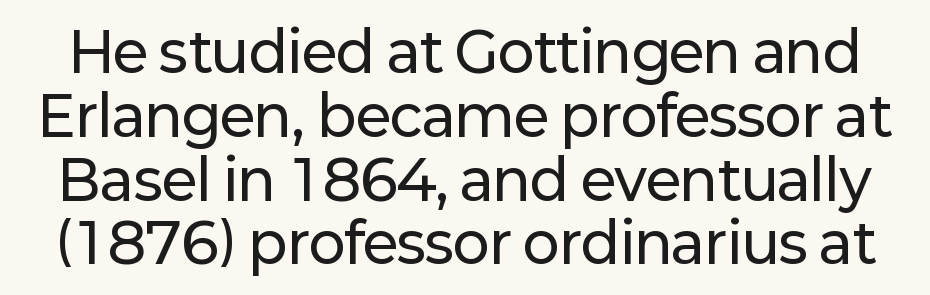
{"serif": "no", "italic": "no", "width": "normal", "stroke_contrast": "low", "x_height": "medium", "monospaced": "no", "underline": "no", "line_spacing_ratio": 1.16, "letter_spacing": "normal", "letter_spacing_em": 0.0, "glyph_px": 55}
